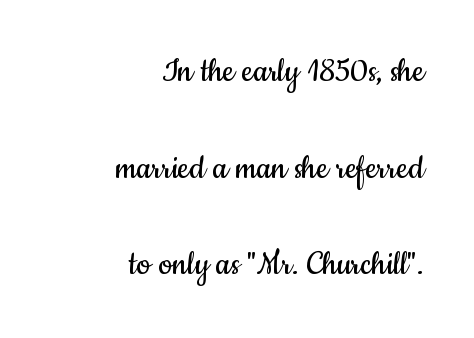
The letters sit at their default tracking, neither squeezed nor spread. To sum up the face: it is a sans, with no serifs. Is the type heavy? It reads as light-to-regular instead. The face used here is proportionally spaced, like ordinary book or web type. Reading down the block, your eye finds every line finishing at a fixed right position.
